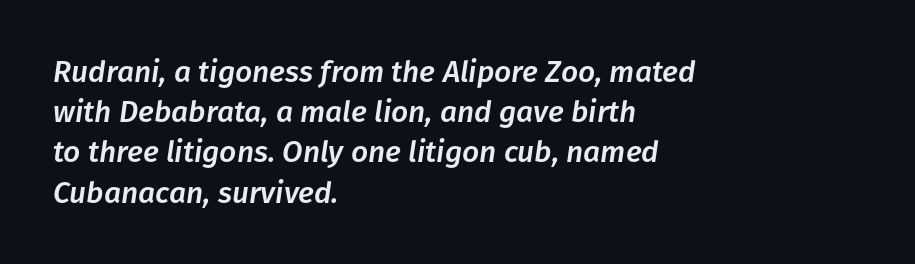
Q: Is the text italic (slanted)? A: Yes, it leans right by about 8 degrees.
Q: Is the text underlined? A: No.
Q: How is the paragraph aligned? A: Left-aligned.
Q: Is the spacing between letters normal or unusually wide? A: Normal.
Q: Is the spacing between lines tight, normal or loose? A: Normal.
Q: Width (condensed, normal, or wide)? A: Normal.
Q: Stroke contrast? A: Low.
Q: x-height? A: Medium.
Q: Monospaced? A: No.
